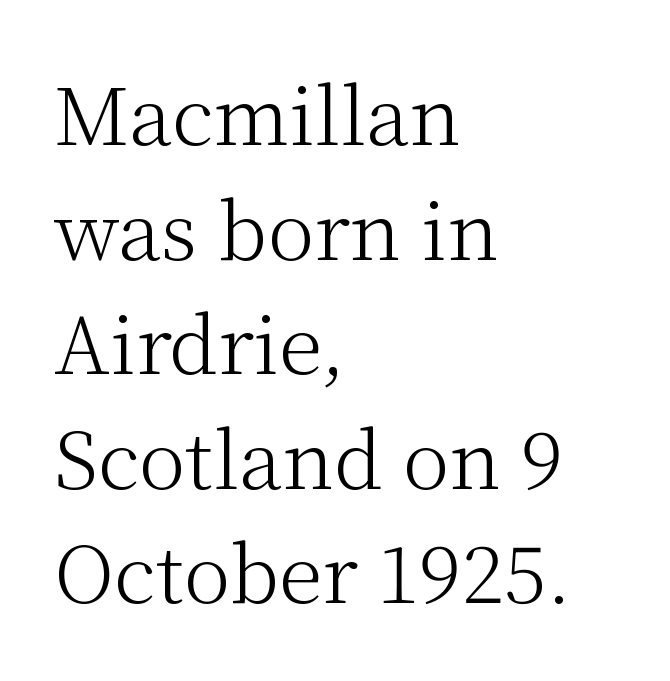
The image shows 79 px light serif type, upright; set left-aligned, normal line spacing (1.45x), normal letter spacing, not underlined; medium stroke contrast and a medium x-height.
